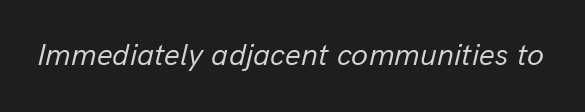
The image shows 31 px regular-weight type, italic (leaning right); set normal letter spacing, not underlined; low stroke contrast and a medium x-height.
